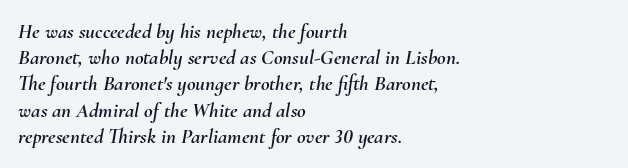
The image shows 21 px text type, italic (leaning right); set left-aligned, normal line spacing (1.25x), normal letter spacing, not underlined.
